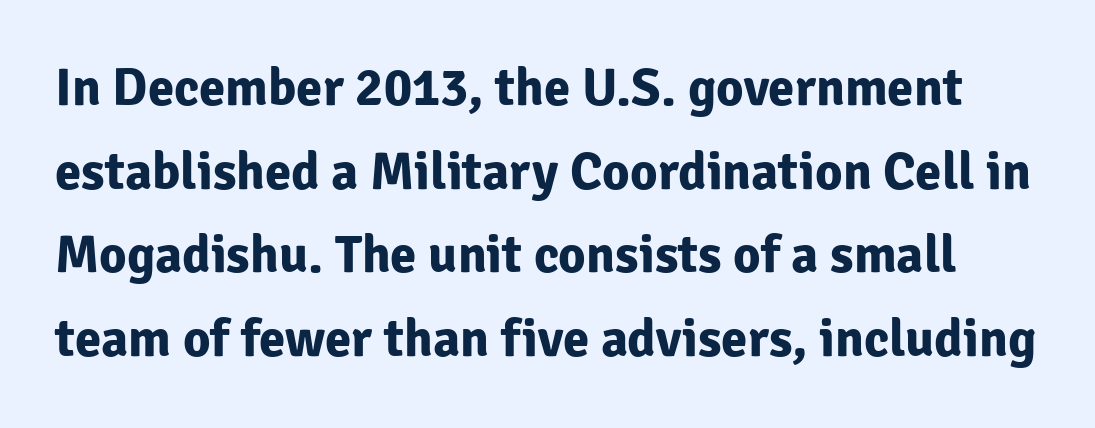
The image shows 53 px bold sans-serif type, upright; set normal line spacing (1.58x), normal letter spacing, not underlined; low stroke contrast and a medium x-height.
